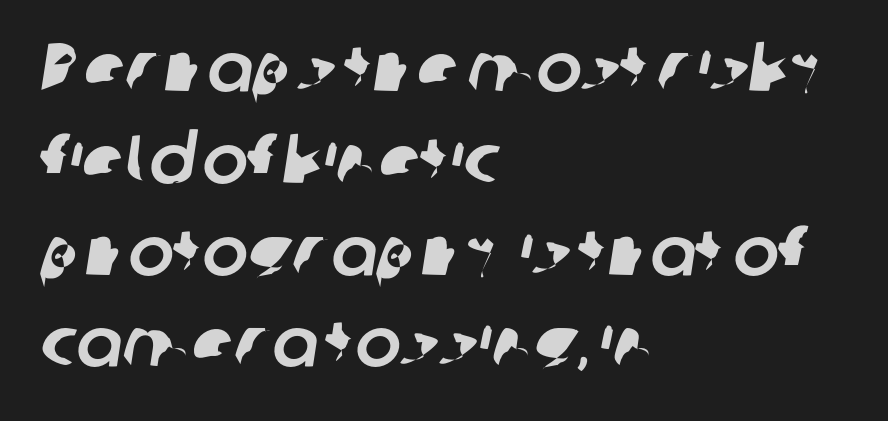
The image shows 68 px sans-serif type; set left-aligned, normal line spacing (1.35x), normal letter spacing, not underlined; low stroke contrast and a medium x-height.
